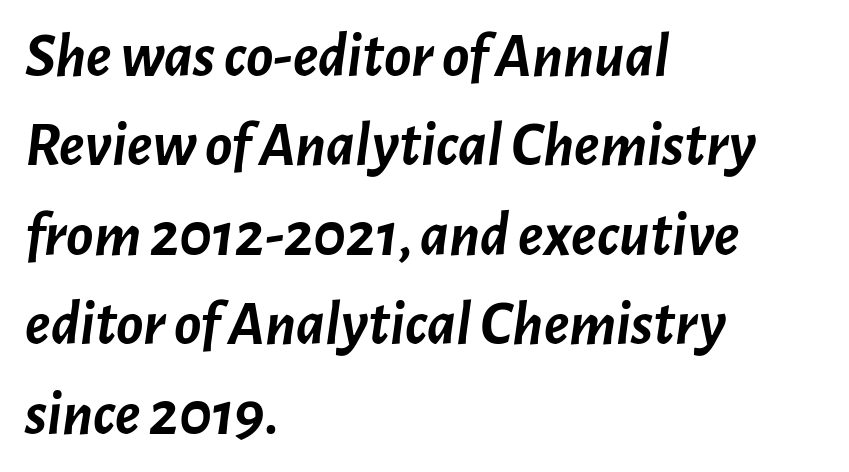
{"italic": "yes", "lean": "right", "slant_degrees": 7, "bold": "yes", "weight": "semibold", "width": "normal", "stroke_contrast": "low", "x_height": "medium", "monospaced": "no", "underline": "no", "align": "left", "line_spacing": "normal", "line_spacing_ratio": 1.42, "letter_spacing": "normal", "letter_spacing_em": 0.0, "glyph_px": 63}
